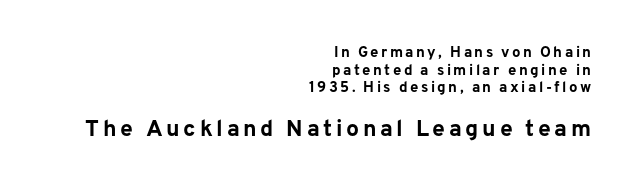
You can tell it's not italic because the verticals are truly vertical. The rag falls on the left side of this text block. The glyphs are unaccompanied by any horizontal stroke below them. Emphasis by weight is at full strength: bold.
